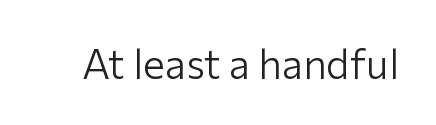
I'd call this a sans setting — the letters go barefoot. The zone under the glyphs is completely vacant. No chunkiness to these letters — they're not bold. The rendering uses natural spacing where letterforms have individual widths. You can tell it's not italic because the verticals are truly vertical. Tracking value appears to be zero — textbook default spacing.
